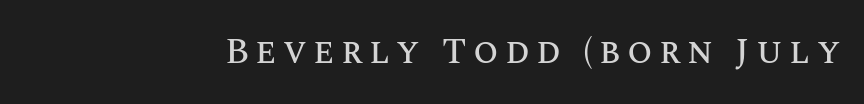
The image shows 36 px text type, upright; set not underlined; medium stroke contrast and a large x-height.
